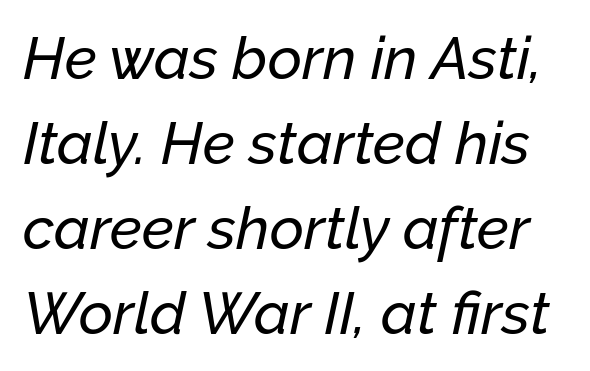
{"italic": "yes", "lean": "right", "slant_degrees": 12, "width": "normal", "stroke_contrast": "low", "x_height": "medium", "monospaced": "no", "underline": "no", "line_spacing": "normal", "line_spacing_ratio": 1.44, "letter_spacing": "normal", "letter_spacing_em": 0.0, "glyph_px": 59}
